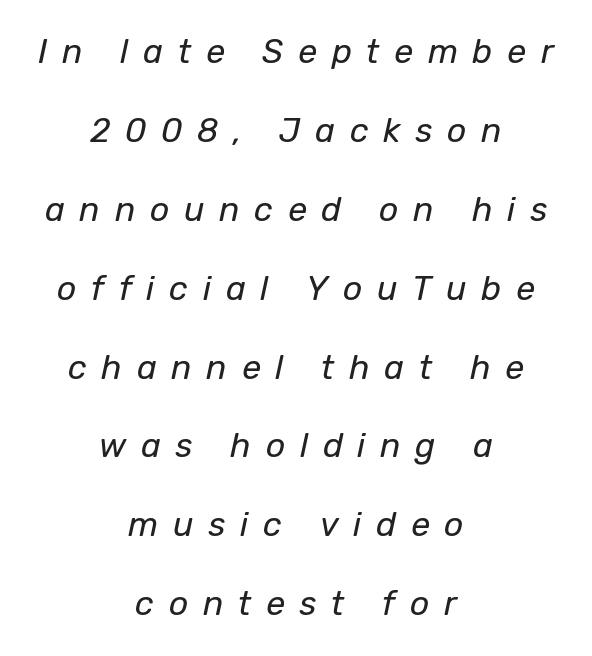
Designer's note — italics engaged. Students, note that the glyphs here are deliberately spaced far apart. Descender tails drop into unmarked territory. Airy leading.
